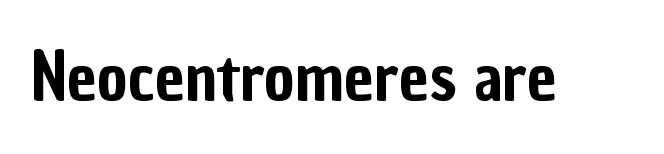
{"serif": "no", "italic": "no", "width": "condensed", "stroke_contrast": "low", "x_height": "medium", "monospaced": "no", "underline": "no", "letter_spacing": "normal", "letter_spacing_em": 0.0, "glyph_px": 66}
